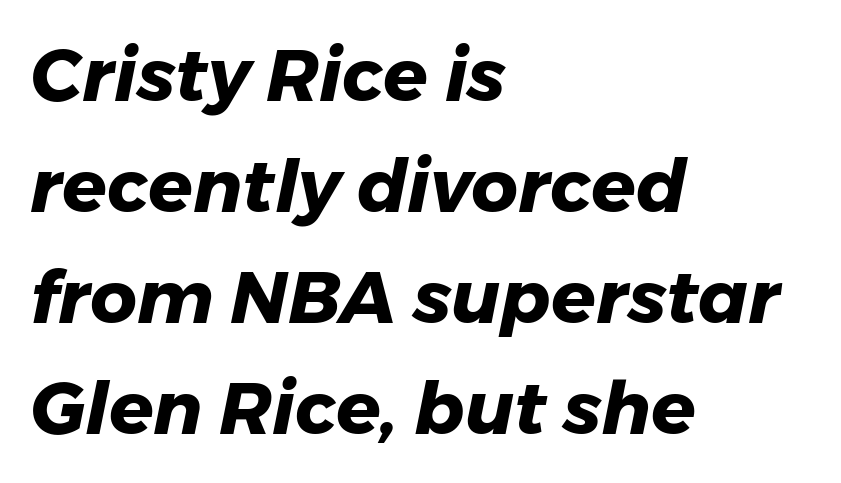
{"italic": "yes", "lean": "right", "slant_degrees": 11, "bold": "yes", "weight": "heavy", "width": "normal", "stroke_contrast": "low", "x_height": "medium", "monospaced": "no", "underline": "no", "align": "left", "line_spacing": "normal", "line_spacing_ratio": 1.52, "letter_spacing": "normal", "letter_spacing_em": 0.0, "glyph_px": 73}
